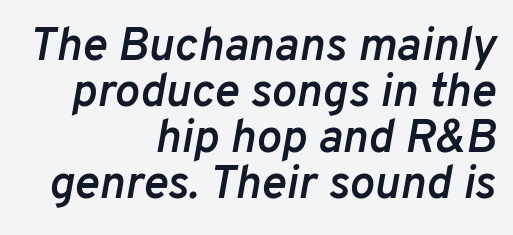
Q: Is the text bold? A: Semi-bold.
Q: Is the text italic (slanted)? A: Yes, it leans right by about 10 degrees.
Q: Is the text underlined? A: No.
Q: How is the paragraph aligned? A: Right-aligned.
Q: Is the spacing between letters normal or unusually wide? A: Normal.
Q: Is the spacing between lines tight, normal or loose? A: Tight.
Q: Width (condensed, normal, or wide)? A: Normal.
Q: Stroke contrast? A: Low.
Q: x-height? A: Medium.
Q: Monospaced? A: No.
